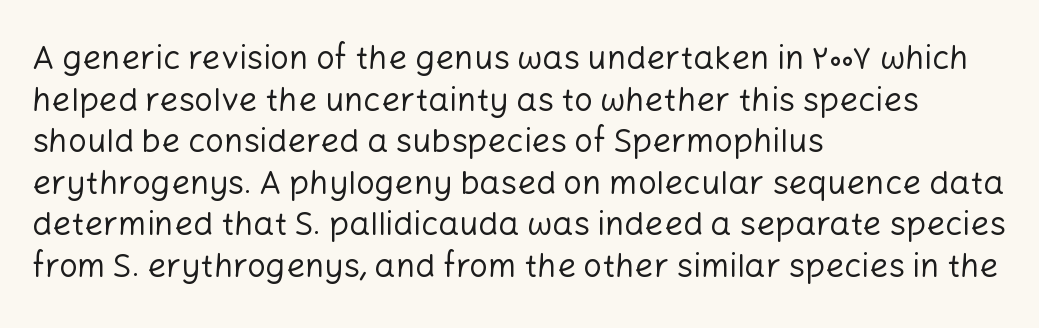
The image shows 33 px regular-weight sans-serif type, upright; set left-aligned, normal line spacing (1.26x), normal letter spacing, not underlined; low stroke contrast and a medium x-height.
